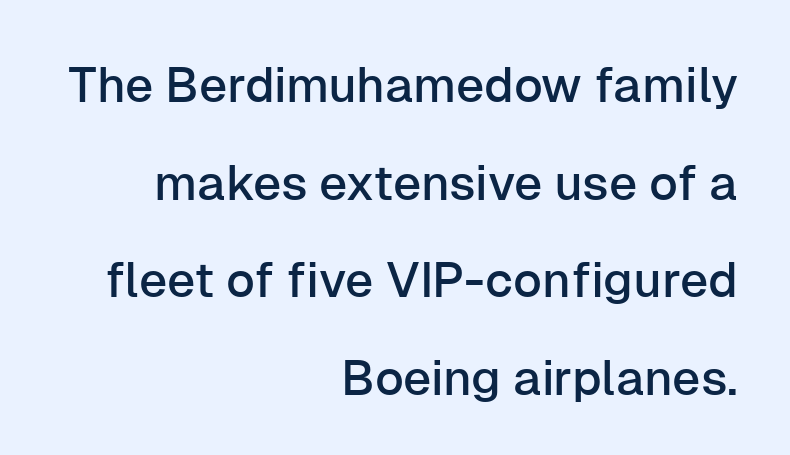
The image shows 49 px sans-serif type, upright; set right-aligned, loose line spacing (1.99x), normal letter spacing, not underlined; low stroke contrast and a medium x-height.
